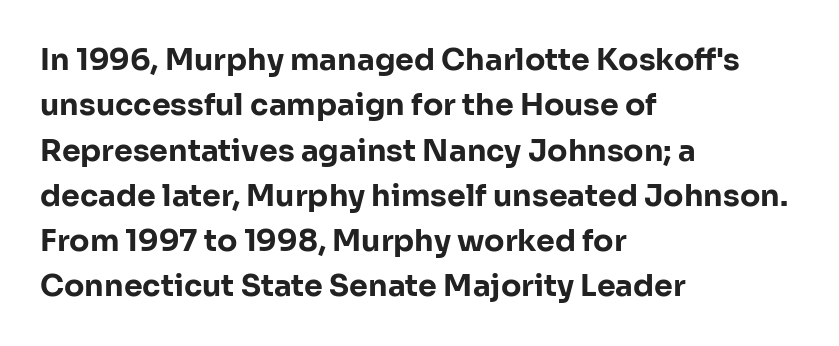
Q: Is the text bold? A: Yes.
Q: Is the text italic (slanted)? A: No, it is upright.
Q: Is the typeface a serif or a sans-serif typeface? A: Sans-serif.
Q: Is the text underlined? A: No.
Q: How is the paragraph aligned? A: Left-aligned.
Q: Is the spacing between letters normal or unusually wide? A: Normal.
Q: Is the spacing between lines tight, normal or loose? A: Normal.
Q: Width (condensed, normal, or wide)? A: Normal.
Q: Stroke contrast? A: Low.
Q: x-height? A: Medium.
Q: Monospaced? A: No.
